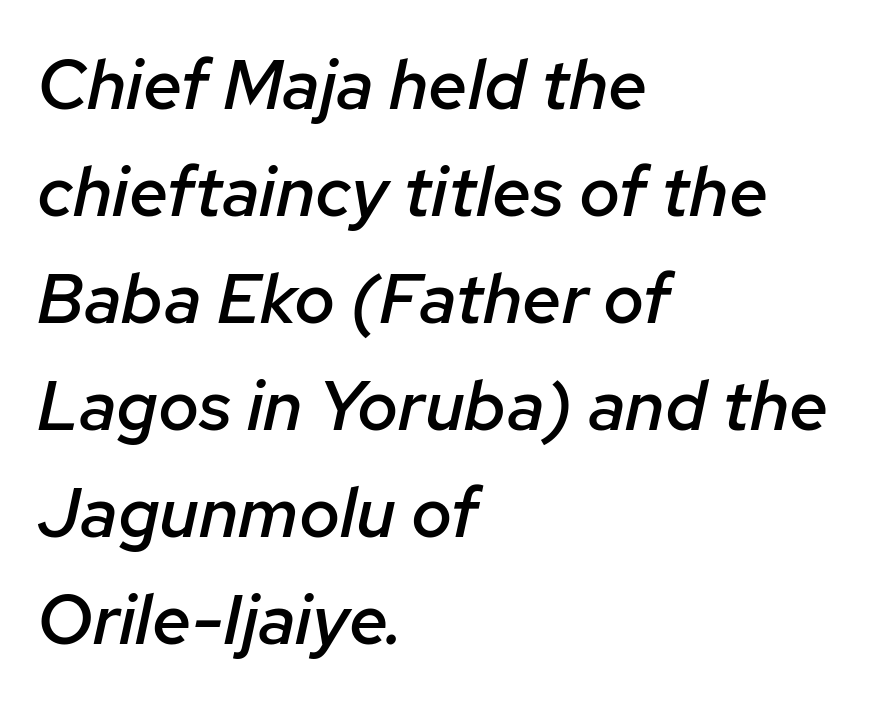
The image shows 70 px semibold type, italic (leaning right); set left-aligned, normal line spacing (1.53x), normal letter spacing, not underlined; low stroke contrast and a medium x-height.
